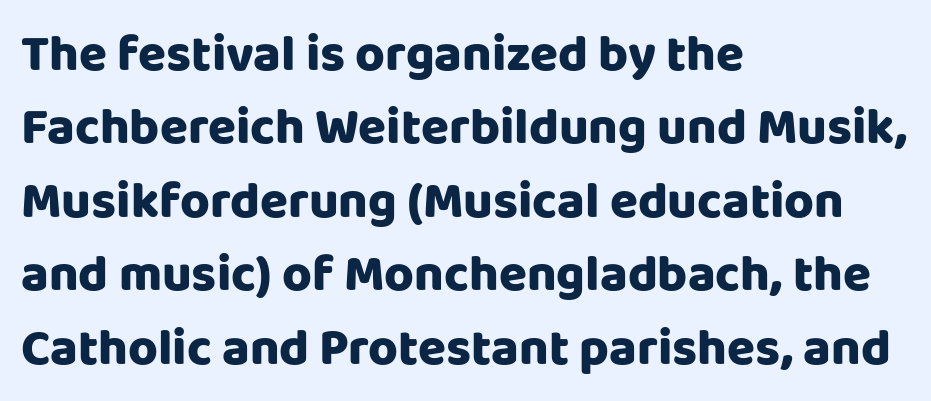
{"serif": "no", "italic": "no", "width": "normal", "stroke_contrast": "low", "x_height": "large", "monospaced": "no", "underline": "no", "align": "left", "line_spacing": "normal", "line_spacing_ratio": 1.44, "letter_spacing": "normal", "letter_spacing_em": 0.0, "glyph_px": 51}
